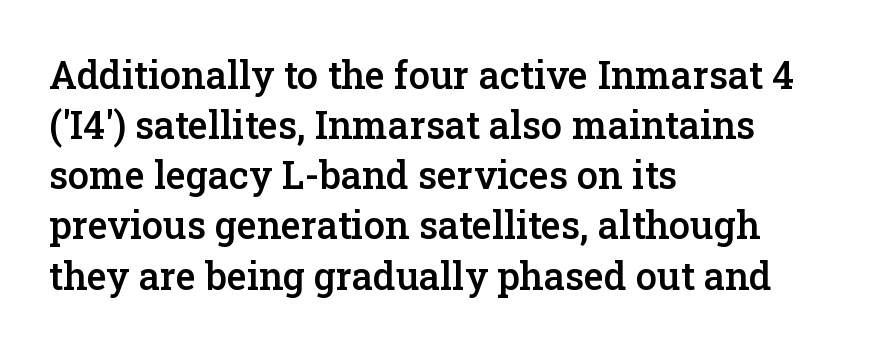
{"serif": "yes", "italic": "no", "bold": "semi", "weight": "semibold", "width": "normal", "stroke_contrast": "low", "x_height": "medium", "monospaced": "no", "underline": "no", "align": "left", "line_spacing": "normal", "line_spacing_ratio": 1.32, "letter_spacing": "normal", "letter_spacing_em": 0.0, "glyph_px": 38}
